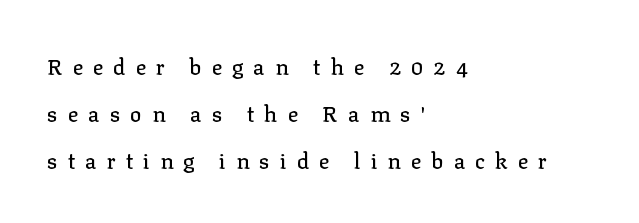
Casual observation: everything's shoved over to the left. Letters rest on an invisible, unmarked baseline. The leading is generous, giving the passage an open texture. Is there any slant? The stems are plumb. A typesetter would call this heavily tracked-out type.
